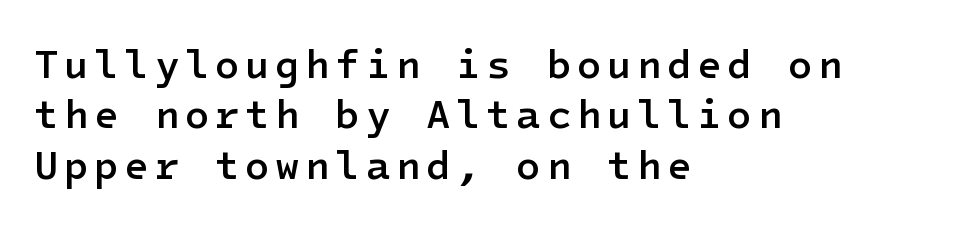
The image shows 40 px semibold sans-serif type, upright; set left-aligned, normal line spacing (1.26x), not underlined; low stroke contrast and a medium x-height.
